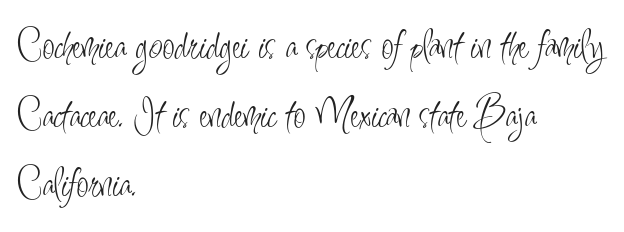
{"serif": "no", "bold": "no", "weight": "light", "width": "condensed", "stroke_contrast": "low", "x_height": "small", "monospaced": "no", "underline": "no", "align": "left", "line_spacing": "normal", "line_spacing_ratio": 1.57, "letter_spacing": "normal", "letter_spacing_em": 0.0, "glyph_px": 44}
